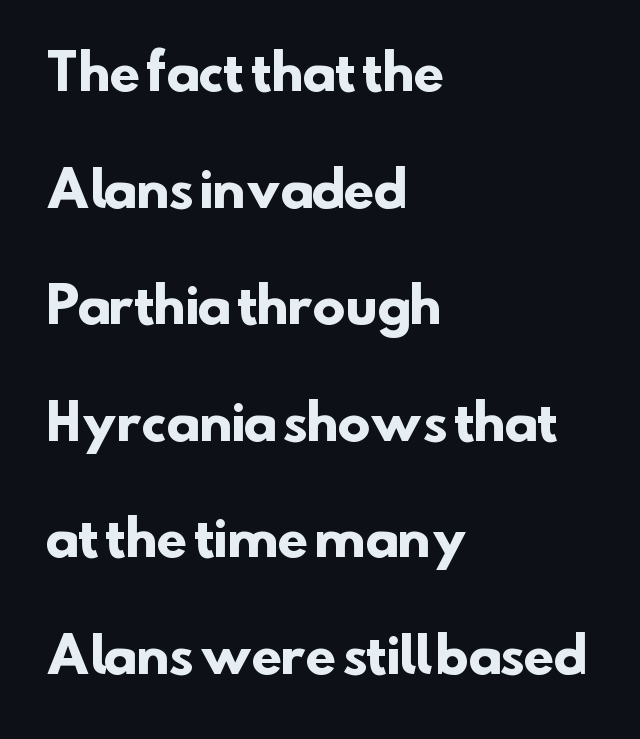
The image shows 49 px heavy sans-serif type; set left-aligned, loose line spacing (2.38x), normal letter spacing, not underlined; low stroke contrast and a small x-height.
